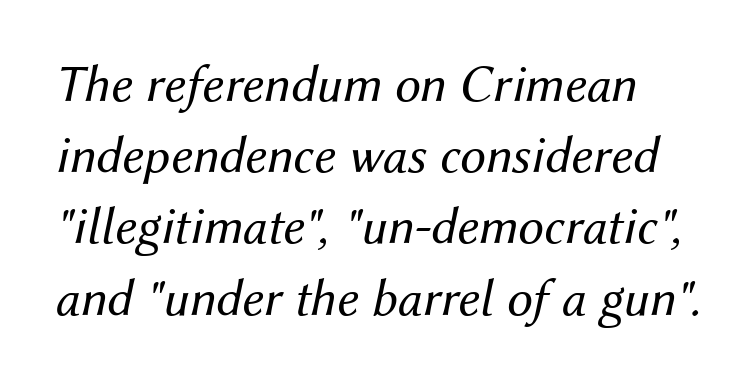
Q: Is the text bold? A: No.
Q: Is the text italic (slanted)? A: Yes, it leans right by about 12 degrees.
Q: Is the text underlined? A: No.
Q: How is the paragraph aligned? A: Left-aligned.
Q: Is the spacing between letters normal or unusually wide? A: Normal.
Q: Is the spacing between lines tight, normal or loose? A: Normal.
Q: Width (condensed, normal, or wide)? A: Normal.
Q: Stroke contrast? A: Medium.
Q: x-height? A: Medium.
Q: Monospaced? A: No.
